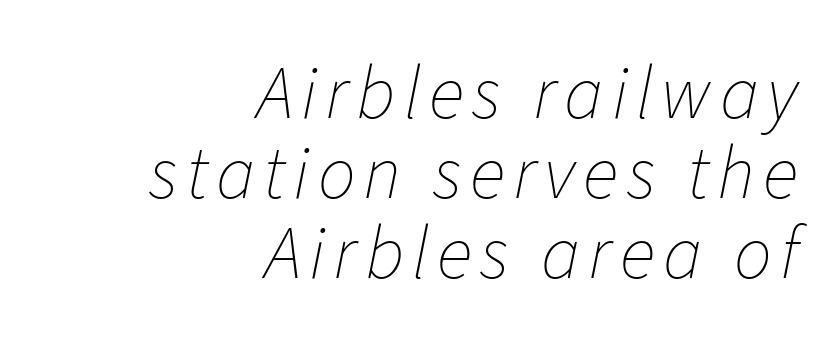
{"italic": "yes", "lean": "right", "slant_degrees": 11, "bold": "no", "weight": "thin", "width": "normal", "stroke_contrast": "low", "x_height": "medium", "monospaced": "no", "underline": "no", "align": "right", "line_spacing": "tight", "line_spacing_ratio": 1.07, "glyph_px": 75}
